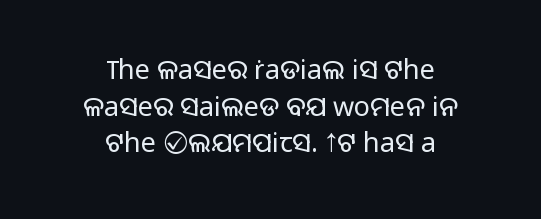
{"italic": "no", "bold": "no", "underline": "no", "align": "center", "line_spacing": "normal", "line_spacing_ratio": 1.36, "letter_spacing": "normal", "letter_spacing_em": 0.0, "glyph_px": 27}
